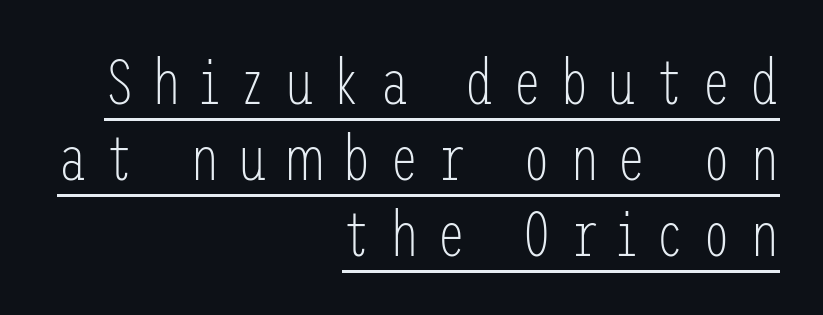
These lines stack with their right ends in a neat column. I'd call this a sans setting — the letters go barefoot. Posture: vertical. Glance below the letters and you will spot a drawn line. No extra ink here — the face is not bold. Students, note that the glyphs here are deliberately spaced far apart.
